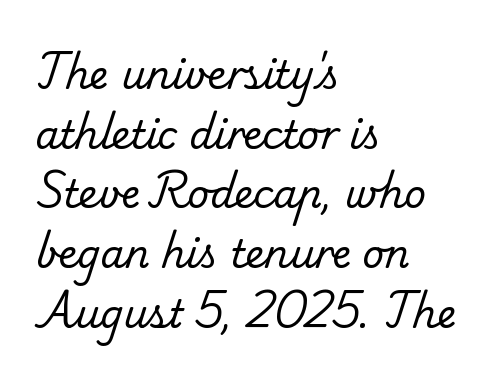
Q: Is the text bold? A: No.
Q: Is the typeface a serif or a sans-serif typeface? A: Serif.
Q: Is the text underlined? A: No.
Q: How is the paragraph aligned? A: Left-aligned.
Q: Is the spacing between letters normal or unusually wide? A: Normal.
Q: Is the spacing between lines tight, normal or loose? A: Normal.
Q: Width (condensed, normal, or wide)? A: Normal.
Q: Stroke contrast? A: Low.
Q: x-height? A: Small.
Q: Monospaced? A: No.
